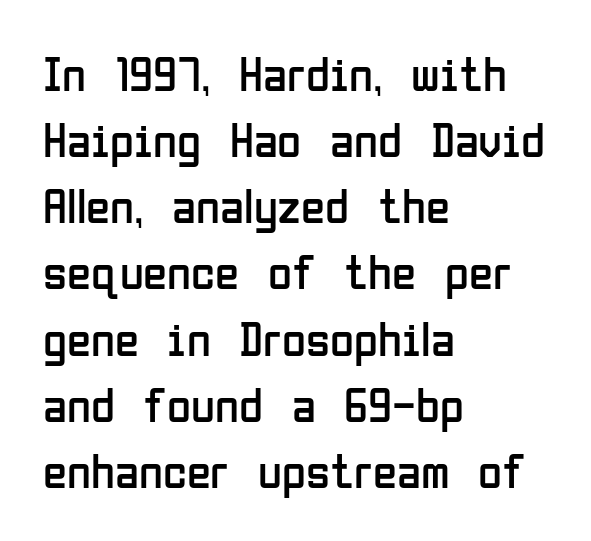
The image shows 49 px regular-weight, condensed sans-serif type, upright; set left-aligned, normal line spacing (1.35x), normal letter spacing, not underlined; low stroke contrast and a medium x-height.
